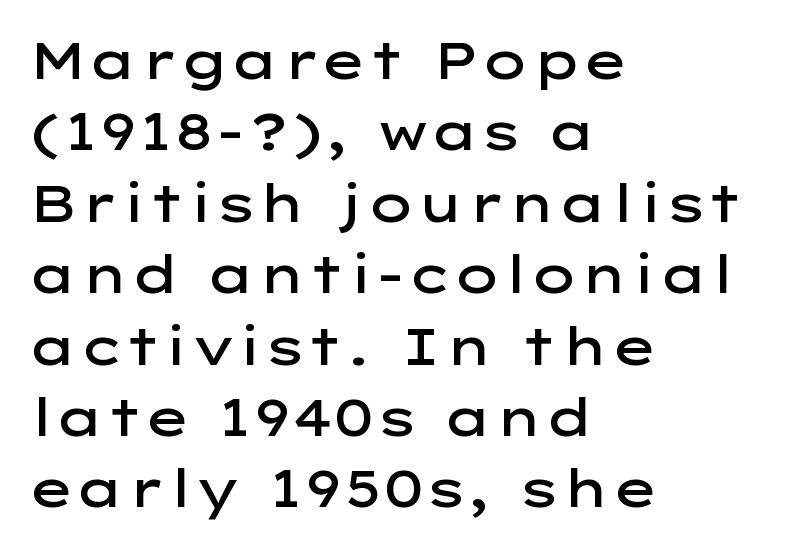
The image shows 51 px semibold, wide sans-serif type, upright; set left-aligned, normal line spacing (1.4x), normal letter spacing, not underlined; low stroke contrast and a medium x-height.
